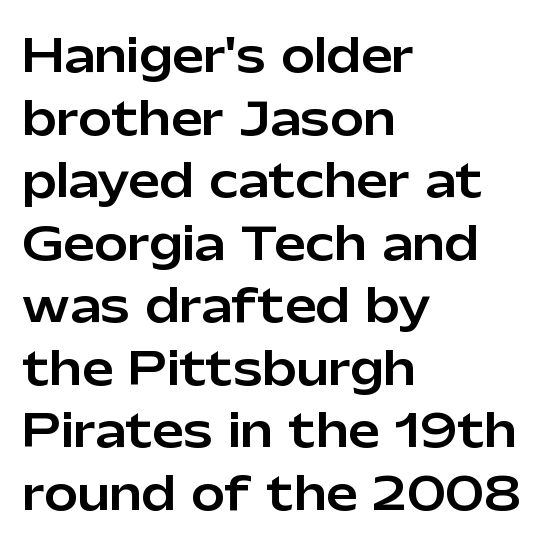
Q: Is the text italic (slanted)? A: No, it is upright.
Q: Is the typeface a serif or a sans-serif typeface? A: Sans-serif.
Q: Is the text underlined? A: No.
Q: How is the paragraph aligned? A: Left-aligned.
Q: Is the spacing between letters normal or unusually wide? A: Normal.
Q: Is the spacing between lines tight, normal or loose? A: Normal.
Q: Width (condensed, normal, or wide)? A: Normal.
Q: Stroke contrast? A: Low.
Q: x-height? A: Medium.
Q: Monospaced? A: No.
